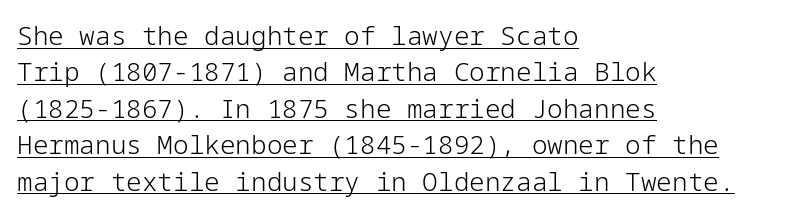
The image shows 26 px text type, upright; set left-aligned, normal line spacing (1.4x), normal letter spacing, underlined.
